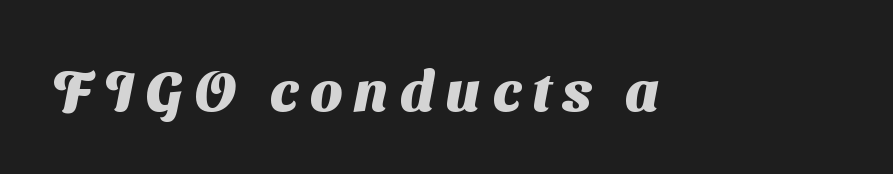
The image shows 57 px heavy sans-serif type; set unusually wide letter spacing (+0.21 em), not underlined; medium stroke contrast and a medium x-height.
